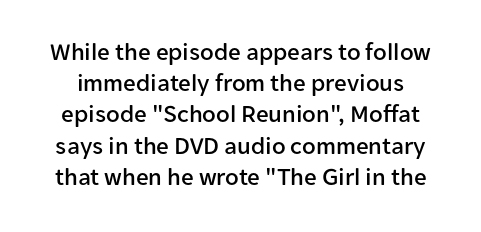
Nothing unusual about the tracking: characters are spaced as the font intends. Check under the words: just untouched page. This sample keeps an unexceptional amount of space between lines. Every stem runs plumb, perpendicular to the baseline.
